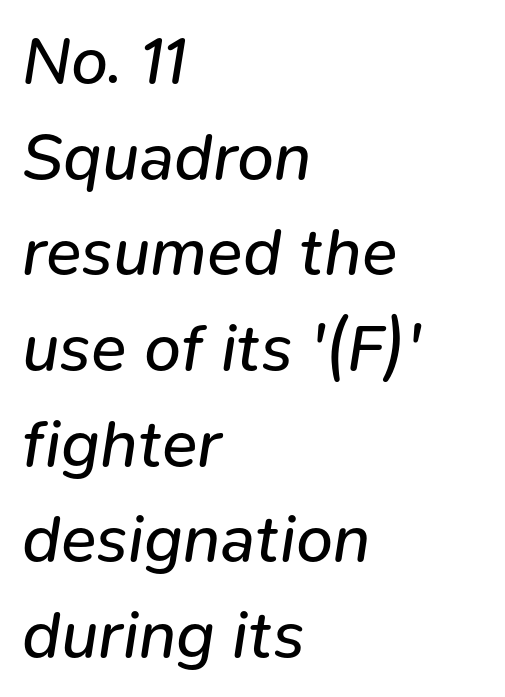
{"italic": "yes", "lean": "right", "slant_degrees": 9, "bold": "no", "weight": "regular", "width": "normal", "stroke_contrast": "low", "x_height": "medium", "monospaced": "no", "underline": "no", "align": "left", "line_spacing": "normal", "line_spacing_ratio": 1.45, "letter_spacing": "normal", "letter_spacing_em": 0.0, "glyph_px": 66}
